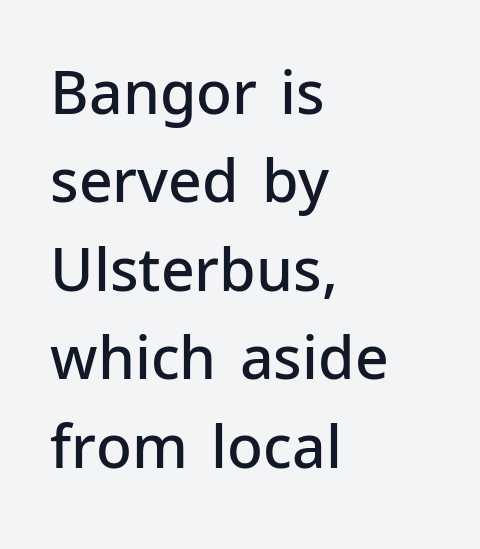
Q: Is the text bold? A: Semi-bold.
Q: Is the text italic (slanted)? A: No, it is upright.
Q: Is the typeface a serif or a sans-serif typeface? A: Sans-serif.
Q: Is the text underlined? A: No.
Q: How is the paragraph aligned? A: Left-aligned.
Q: Is the spacing between letters normal or unusually wide? A: Normal.
Q: Is the spacing between lines tight, normal or loose? A: Normal.
Q: Width (condensed, normal, or wide)? A: Normal.
Q: Stroke contrast? A: Low.
Q: x-height? A: Medium.
Q: Monospaced? A: No.
